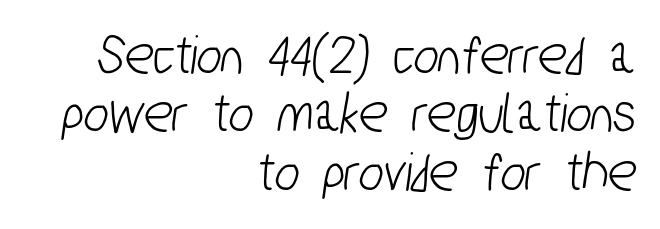
These lines are composed in type without serifs. A typesetter would call this proportional, since set widths differ per character. Teacher's note: observe the even right margin — that is flush-right alignment. This sample uses plain, unmodified letter spacing.
